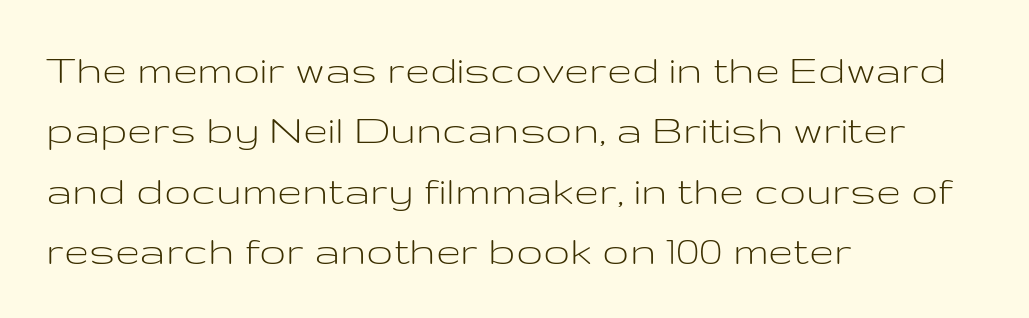
Each letter keeps its own natural width here, so spacing adapts to shape. Summary of vertical rhythm: regular, with standard interline spacing. The type sits square on the baseline with zero lean. No extra ink here — the face is not bold. Short note: letters normally spaced.
